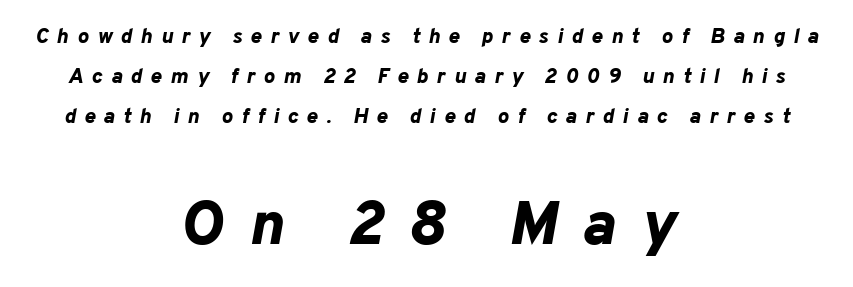
The image shows 62 px bold type, italic (leaning right); set centered, loose line spacing (1.91x), unusually wide letter spacing (+0.41 em), not underlined; the second (bottom) block is 2.95x larger; low stroke contrast and a medium x-height.
